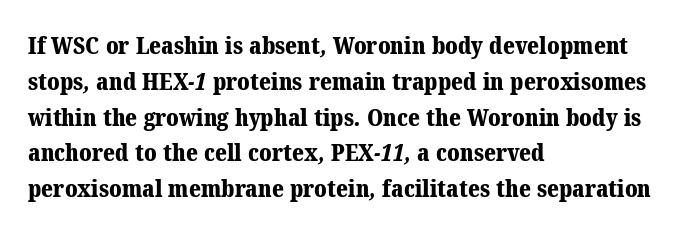
The image shows 24 px bold type; set left-aligned, normal line spacing (1.49x), normal letter spacing, not underlined.
